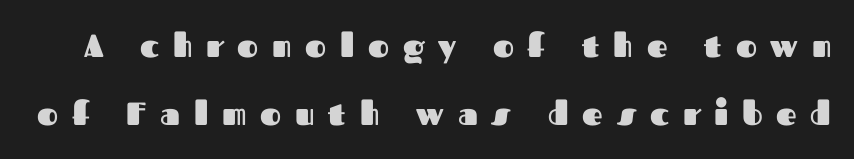
The passage shown is typed in a proportional face where columns would drift. Beneath every word, the page is bare. The block of text is sparse from top to bottom, with ample space between rows. These words are printed bold, with thick strokes throughout. This sample uses a sans-serif face. The rendering inserts visible extra space after every character.
